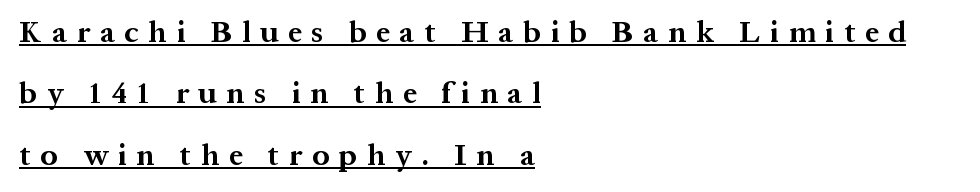
The passage shown is typeset with a serif family. Glance below the letters and you will spot a drawn line. Bold? Absolutely — the strokes are thick and heavy. The axis of the letterforms is exactly vertical. Short note: letters widely spaced.
